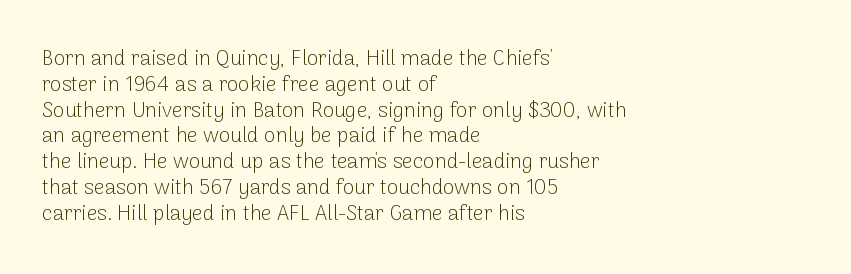
{"italic": "no", "bold": "no", "underline": "no", "align": "left", "line_spacing_ratio": 1.23, "letter_spacing": "normal", "letter_spacing_em": 0.0, "glyph_px": 21}
